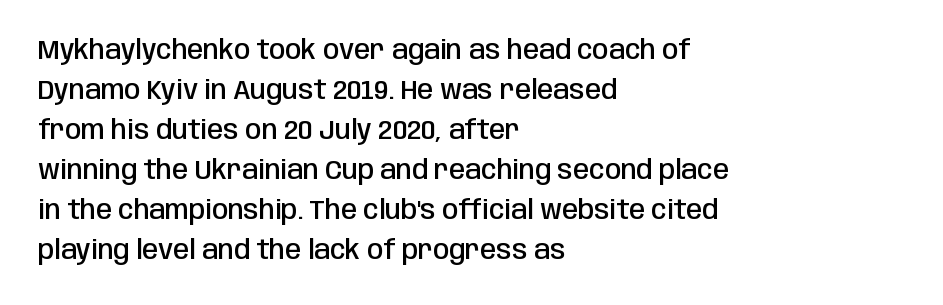
Leading matches the norm, producing a regular column. The passage is arranged the way most books set body copy — flush left. Anything drawn beneath the words? Only blank space. Typesetter's note: demi weight, one step under bold.
